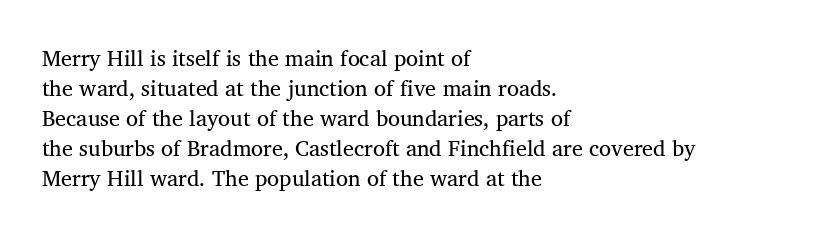
{"italic": "no", "underline": "no", "align": "left", "line_spacing": "normal", "line_spacing_ratio": 1.36, "letter_spacing": "normal", "letter_spacing_em": 0.0, "glyph_px": 22}
